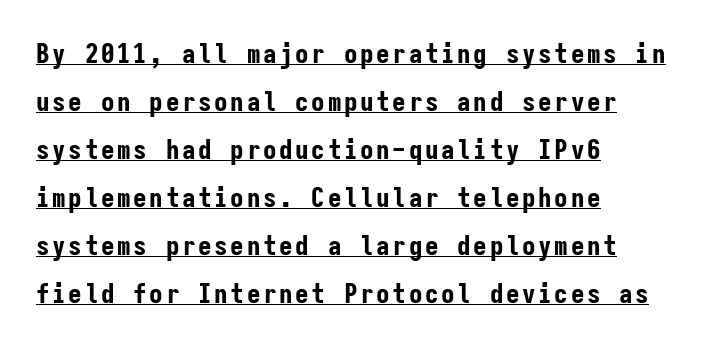
{"italic": "no", "bold": "yes", "underline": "yes", "align": "left", "line_spacing_ratio": 1.78, "glyph_px": 27}
